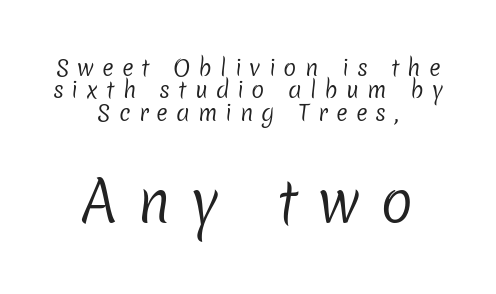
The image shows 55 px regular-weight sans-serif type; set centered, tight line spacing (1.02x), unusually wide letter spacing (+0.36 em), not underlined; the second (bottom) block is 2.5x larger; low stroke contrast and a medium x-height.
